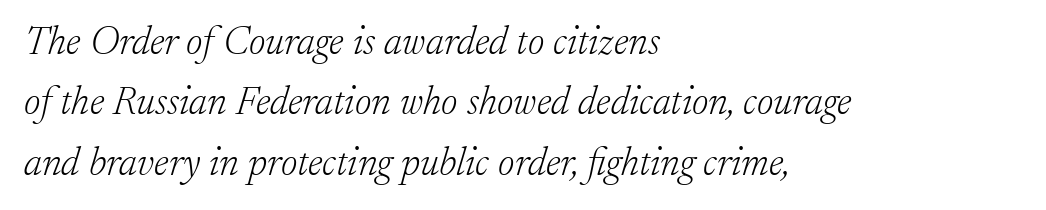
The image shows 40 px light serif type, italic (leaning right); set left-aligned, normal line spacing (1.51x), normal letter spacing, not underlined; low stroke contrast and a small x-height.
